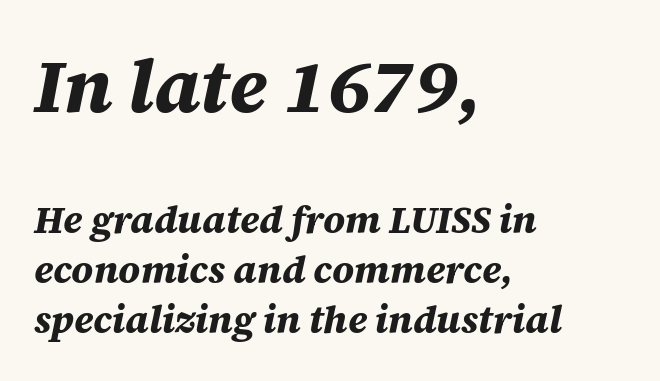
One glance says typical: line gaps are just what's usual. A clean baseline with only descenders dipping below it. Alignment: flush left. Characters follow at the spacing the type designer built in. This sample has the flowing, uneven cadence of proportional lettering. Is the lower block the larger one? No — the upper block carries the bigger type.
